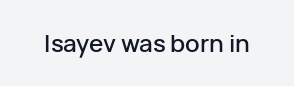
{"italic": "no", "underline": "no", "letter_spacing": "normal", "letter_spacing_em": 0.0, "glyph_px": 24}
